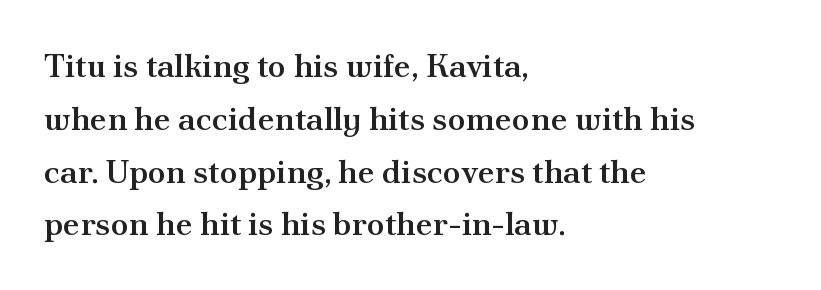
The image shows 33 px semibold serif type, upright; set left-aligned, normal line spacing (1.6x), normal letter spacing, not underlined; medium stroke contrast and a small x-height.
